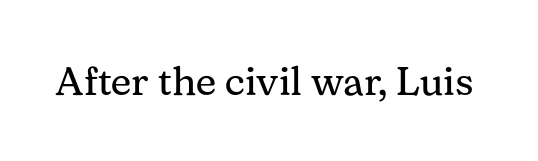
{"serif": "yes", "italic": "no", "bold": "no", "weight": "regular", "width": "normal", "stroke_contrast": "medium", "x_height": "medium", "monospaced": "no", "underline": "no", "letter_spacing": "normal", "letter_spacing_em": 0.0, "glyph_px": 40}
